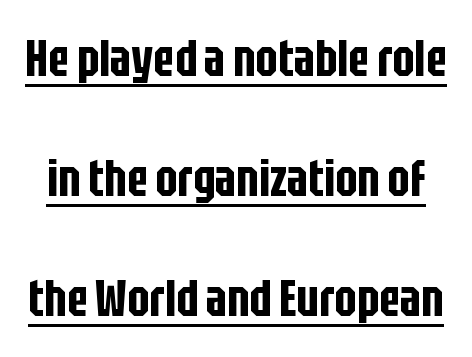
{"serif": "no", "italic": "no", "width": "condensed", "stroke_contrast": "low", "x_height": "large", "monospaced": "no", "underline": "yes", "line_spacing": "loose", "line_spacing_ratio": 2.31, "letter_spacing": "normal", "letter_spacing_em": 0.0, "glyph_px": 52}
